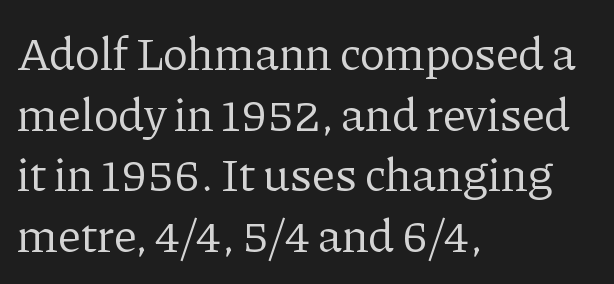
Q: Is the text bold? A: No.
Q: Is the text italic (slanted)? A: No, it is upright.
Q: Is the typeface a serif or a sans-serif typeface? A: Serif.
Q: Is the text underlined? A: No.
Q: How is the paragraph aligned? A: Left-aligned.
Q: Is the spacing between letters normal or unusually wide? A: Normal.
Q: Is the spacing between lines tight, normal or loose? A: Normal.
Q: Width (condensed, normal, or wide)? A: Normal.
Q: Stroke contrast? A: Low.
Q: x-height? A: Medium.
Q: Monospaced? A: No.
